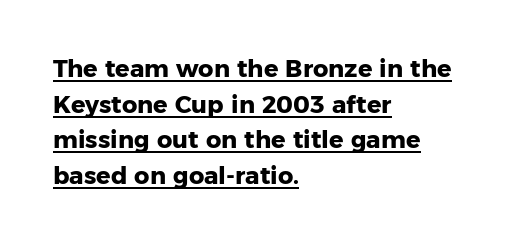
Beneath each row of characters lies a ruled line. A typesetter would call this leading conventional body-copy spacing. Look at the tracking — it's just the regular setting, nothing added. The paragraph has a hard left edge and a soft right edge.
